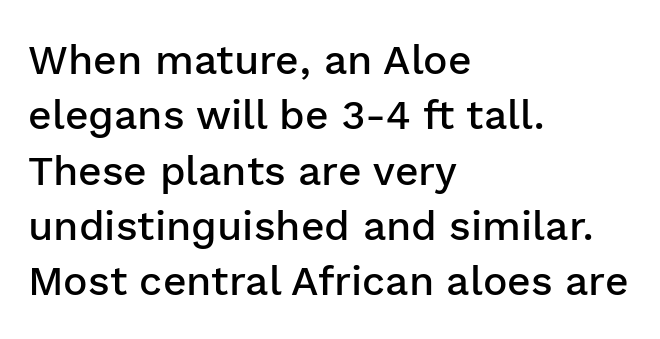
Q: Is the text bold? A: Semi-bold.
Q: Is the text italic (slanted)? A: No, it is upright.
Q: Is the typeface a serif or a sans-serif typeface? A: Sans-serif.
Q: Is the text underlined? A: No.
Q: How is the paragraph aligned? A: Left-aligned.
Q: Is the spacing between letters normal or unusually wide? A: Normal.
Q: Is the spacing between lines tight, normal or loose? A: Normal.
Q: Width (condensed, normal, or wide)? A: Normal.
Q: Stroke contrast? A: Low.
Q: x-height? A: Medium.
Q: Monospaced? A: No.
